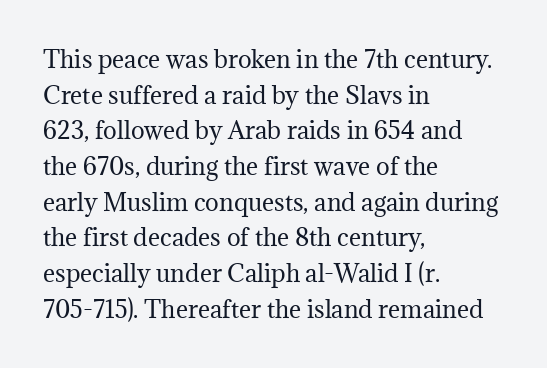
The image shows 23 px text type, upright; set left-aligned, normal line spacing (1.55x), normal letter spacing, not underlined.
